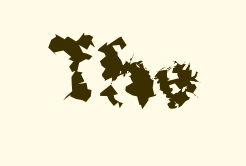
Q: Is the text bold? A: Yes.
Q: Is the text italic (slanted)? A: No, it is upright.
Q: Is the typeface a serif or a sans-serif typeface? A: Sans-serif.
Q: Is the text underlined? A: No.
Q: Is the spacing between letters normal or unusually wide? A: Normal.
Q: Width (condensed, normal, or wide)? A: Normal.
Q: Stroke contrast? A: Medium.
Q: x-height? A: Medium.
Q: Monospaced? A: No.
